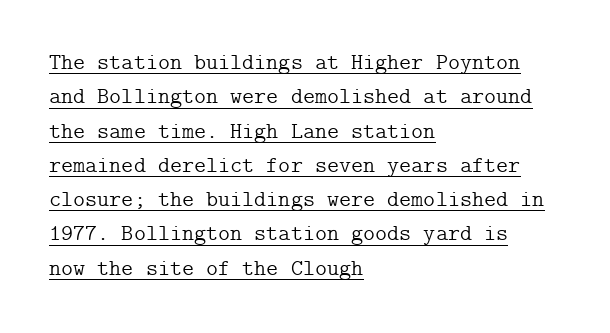
Q: Is the text bold? A: No.
Q: Is the text italic (slanted)? A: No, it is upright.
Q: Is the text underlined? A: Yes.
Q: How is the paragraph aligned? A: Left-aligned.
Q: Is the spacing between letters normal or unusually wide? A: Normal.
Q: Is the spacing between lines tight, normal or loose? A: Normal.
